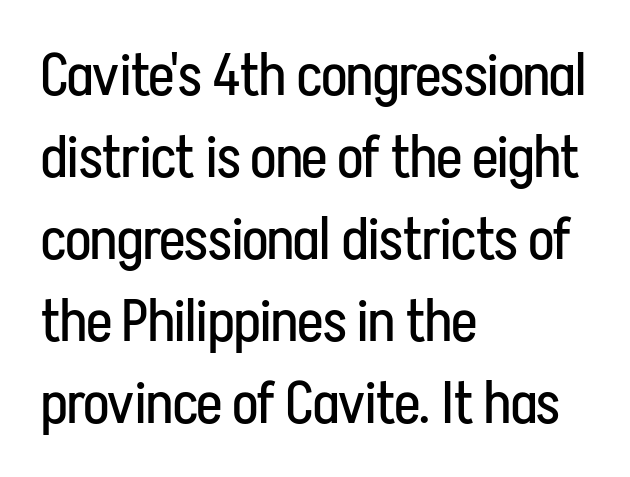
The characters display no serif detailing; their extremities are plain. The zone under the glyphs is completely vacant. These lines are rendered in a variable-pitch font. Typeset ragged right — the left edge is the straight one. Whoever set this chose a conventional vertical rhythm. If you drew a line through each stem, it would be perfectly vertical.
